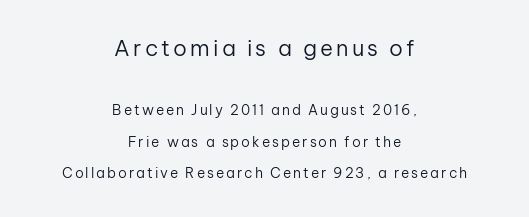
A quiet, ordinary-to-light weight characterises the typeface. When letters stand straight like this, we call the style roman or upright. Typeset on center — no edge is straight. A student would notice the top passage is typeset larger than what follows. Baseline-to-baseline distance is far greater than the letter height.
